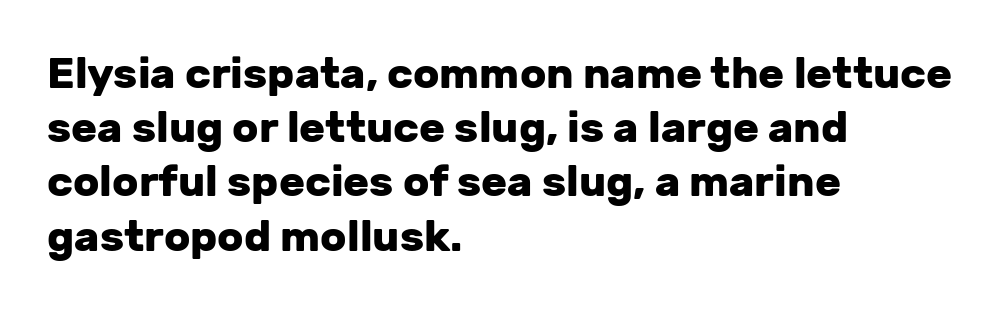
The image shows 43 px heavy sans-serif type, upright; set left-aligned, normal line spacing (1.26x), normal letter spacing, not underlined; low stroke contrast and a medium x-height.
